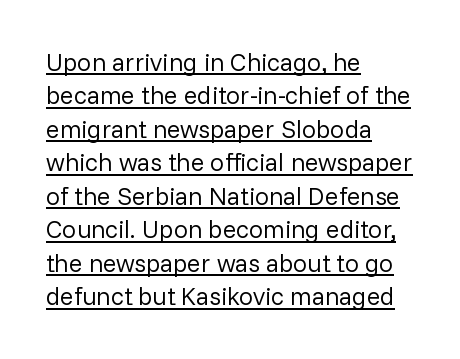
The image shows 25 px text type, upright; set left-aligned, normal line spacing (1.34x), normal letter spacing, underlined.
